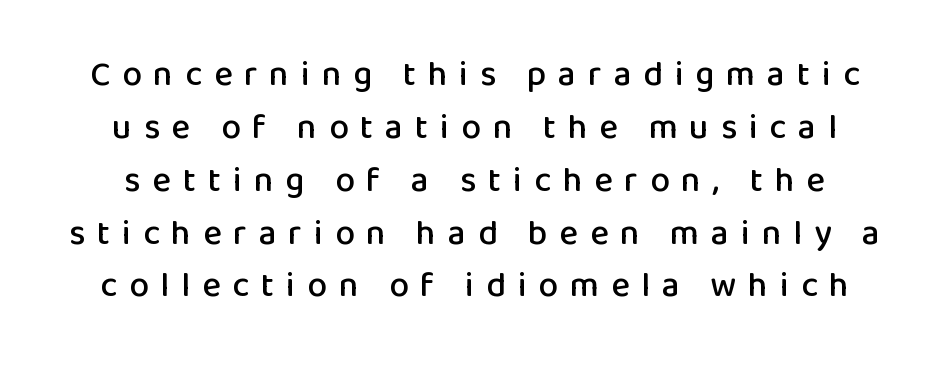
Q: Is the text italic (slanted)? A: No, it is upright.
Q: Is the typeface a serif or a sans-serif typeface? A: Sans-serif.
Q: Is the text underlined? A: No.
Q: How is the paragraph aligned? A: Centered.
Q: Is the spacing between letters normal or unusually wide? A: Unusually wide.
Q: Is the spacing between lines tight, normal or loose? A: Normal.
Q: Width (condensed, normal, or wide)? A: Normal.
Q: Stroke contrast? A: Low.
Q: x-height? A: Medium.
Q: Monospaced? A: No.
